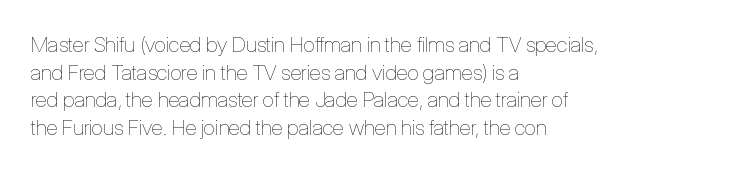
The image shows 21 px text type, upright; set left-aligned, normal line spacing (1.32x), normal letter spacing, not underlined.
